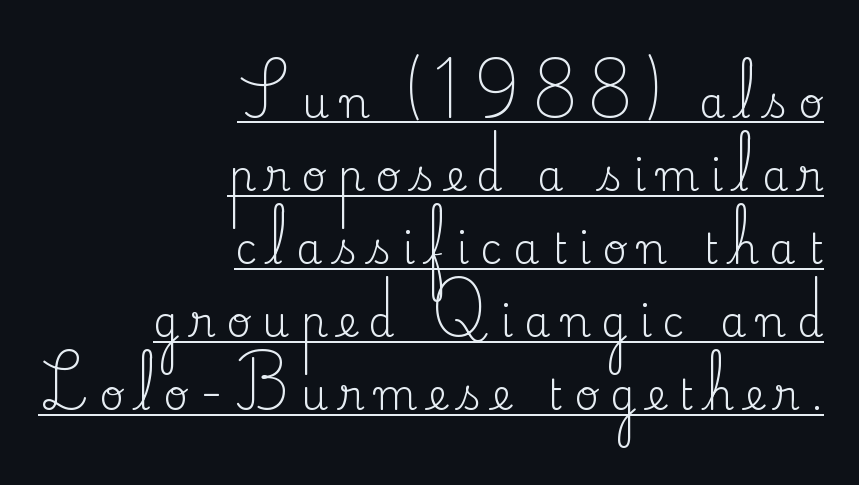
Notice how a bar underscores the lettering throughout. One-word summary of the alignment: right. Someone cranked the tracking dial way up on this one. Proportional: the letters do not fall into vertical columns. The strokes are not fattened; the text isn't bold. A typesetter would mark this as roman, not italic.
